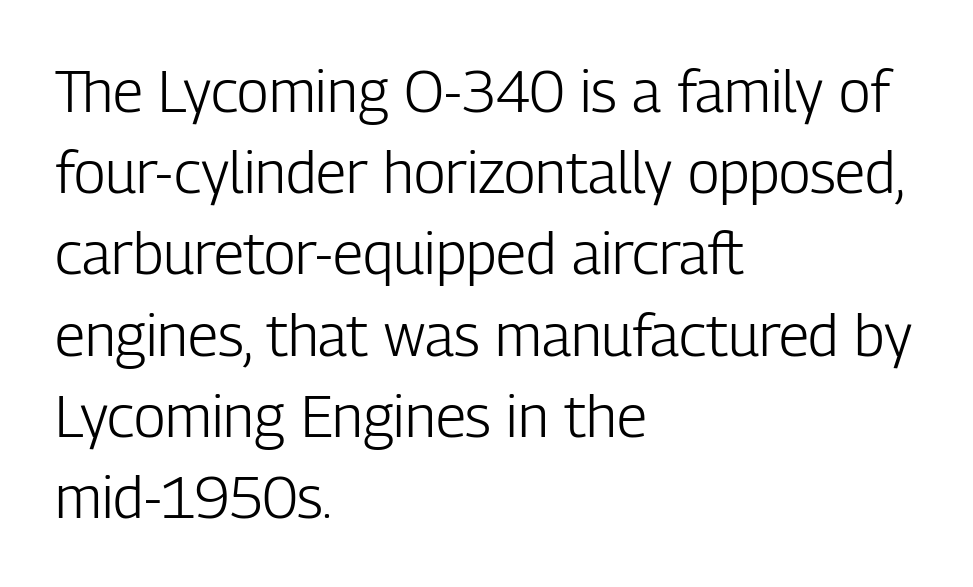
Unmarked baselines from the first word to the last. The tracking reads as untouched default to a designer's eye. Each new line begins a customary step beneath the previous one. Serifs: no, the terminals of the letterforms are clean. The paragraph shown leans on its left margin. Characters remain perfectly vertical along every line.
